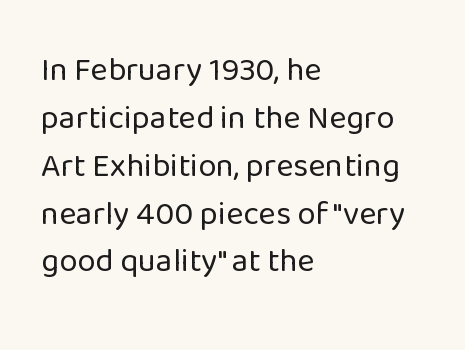
{"serif": "no", "italic": "no", "bold": "no", "weight": "regular", "width": "normal", "stroke_contrast": "low", "x_height": "medium", "monospaced": "no", "underline": "no", "align": "left", "line_spacing": "normal", "line_spacing_ratio": 1.45, "letter_spacing": "normal", "letter_spacing_em": 0.0, "glyph_px": 33}
